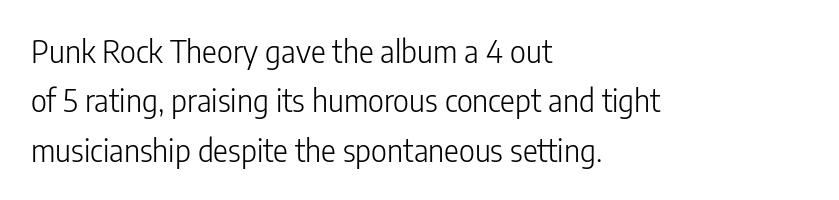
The image shows 31 px light, condensed sans-serif type, upright; set left-aligned, normal line spacing (1.59x), normal letter spacing, not underlined; low stroke contrast and a medium x-height.
